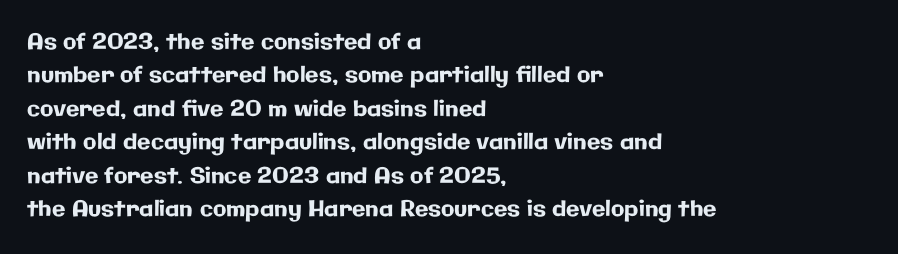
Q: Is the text italic (slanted)? A: No, it is upright.
Q: Is the text underlined? A: No.
Q: How is the paragraph aligned? A: Left-aligned.
Q: Is the spacing between letters normal or unusually wide? A: Normal.
Q: Is the spacing between lines tight, normal or loose? A: Normal.
